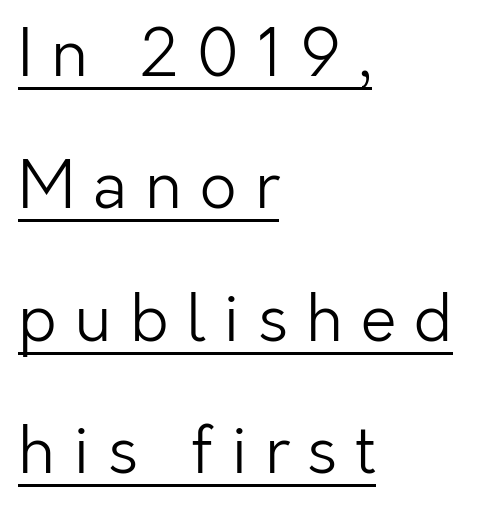
The image shows 64 px light sans-serif type, upright; set left-aligned, loose line spacing (2.07x), unusually wide letter spacing (+0.28 em), underlined; low stroke contrast and a medium x-height.
